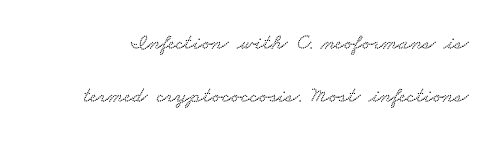
Q: Is the text underlined? A: No.
Q: Is the spacing between letters normal or unusually wide? A: Normal.
Q: Is the spacing between lines tight, normal or loose? A: Loose.
